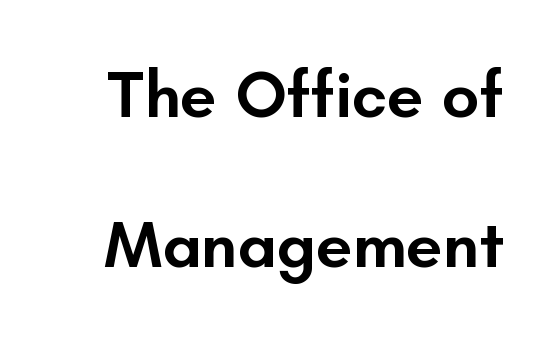
Q: Is the text bold? A: Semi-bold.
Q: Is the text italic (slanted)? A: No, it is upright.
Q: Is the typeface a serif or a sans-serif typeface? A: Sans-serif.
Q: Is the text underlined? A: No.
Q: Is the spacing between letters normal or unusually wide? A: Normal.
Q: Is the spacing between lines tight, normal or loose? A: Loose.
Q: Width (condensed, normal, or wide)? A: Normal.
Q: Stroke contrast? A: Low.
Q: x-height? A: Small.
Q: Monospaced? A: No.
